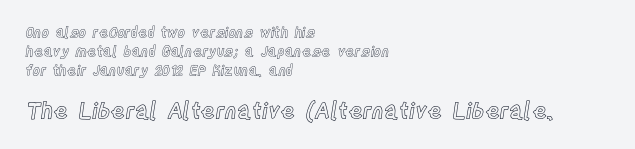
The letters sit at their default tracking, neither squeezed nor spread. Horizontal alignment here is leftward, the default for most running prose. Any mark beneath the type? The region is blank. The lower block of text is set noticeably larger than the block above it. Is there much room between lines? A standard amount, neither cramped nor airy.
